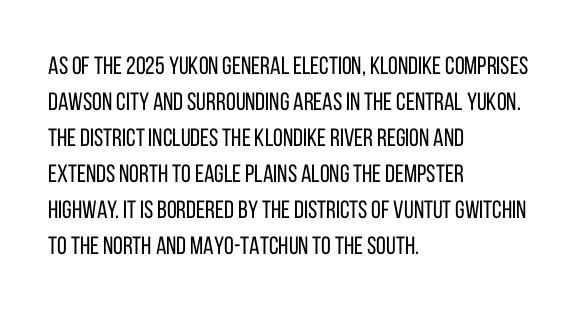
The rendering anchors every line to the left-hand side. Words appear dense and cohesive because spacing is normal. Does the leading feel generous? No, just average. A quiet, ordinary-to-light weight characterises the typeface.
